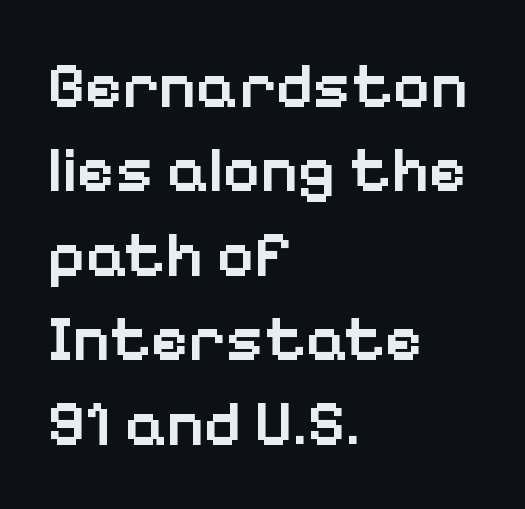
A classic flush-left, rag-right setting is used for this passage. The zone under the glyphs is completely vacant. Tracking here is standard; glyphs follow each other at the usual distance. Type style note: lacks serifs. This block has exactly the height ordinary leading produces. Varying glyph widths throughout — classic text-font behaviour.
